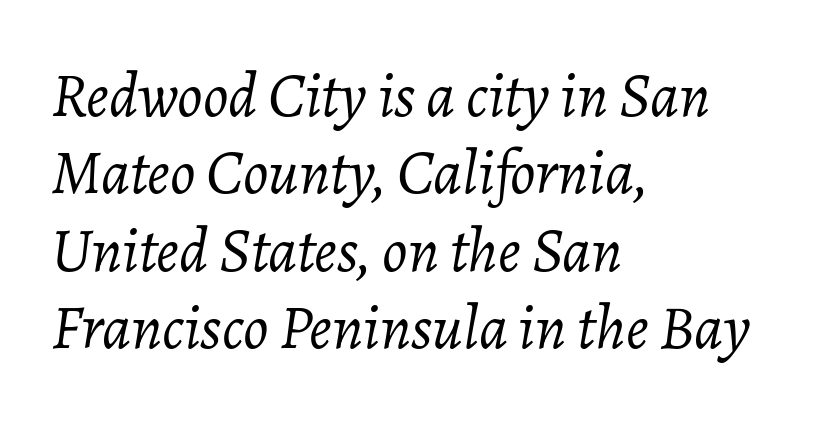
The passage shown has conventional tracking throughout. Each letter keeps its own natural width here, so spacing adapts to shape. Each row of text sits above clean, open space. Short and long lines alike share a common starting point at left. The strokes are not fattened; the text isn't bold. In terms of posture, this sample is oblique.
